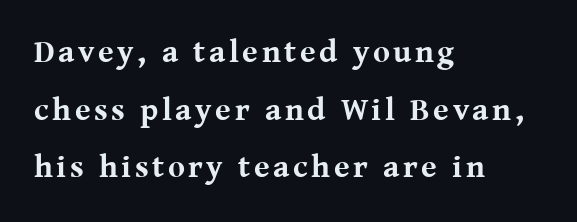
The image shows 32 px bold serif type, upright; set left-aligned, line spacing 1.8x, not underlined; medium stroke contrast and a medium x-height.
